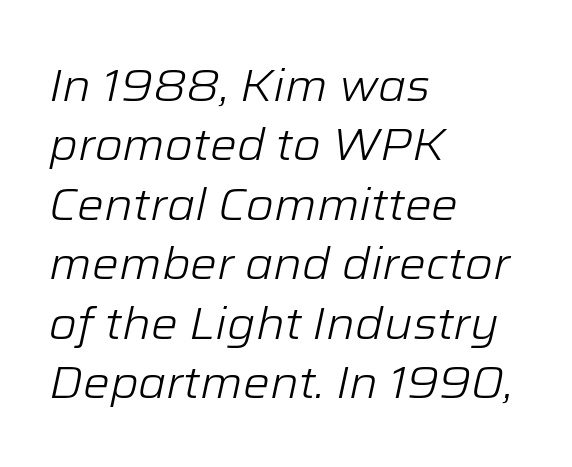
The text block is weighted toward the left margin, trailing off unevenly rightward. The typeface has the unassuming heft of standard copy or less. The type is set solid horizontally, with unmodified tracking. You could not count columns in this text — the font is proportionally spaced. The specimen reads as italic at a glance. Interline gaps are of average width in this sample.
